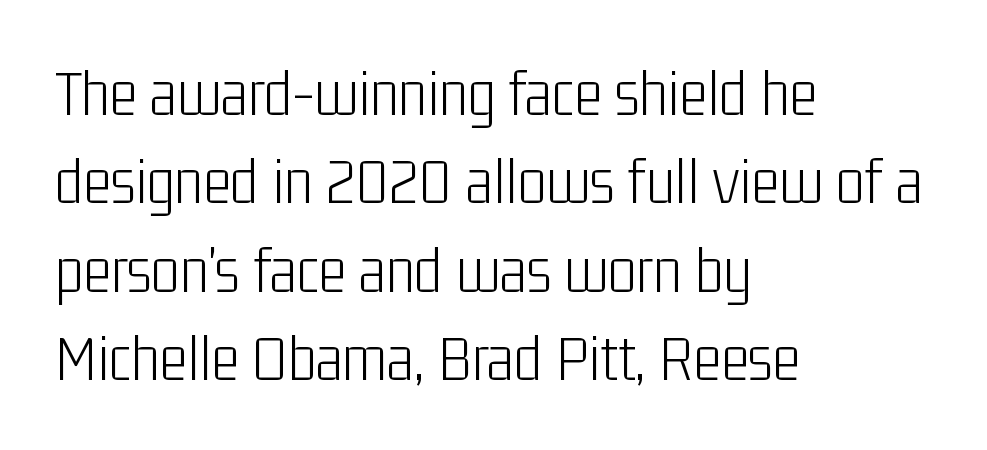
Q: Is the text bold? A: No.
Q: Is the text italic (slanted)? A: No, it is upright.
Q: Is the typeface a serif or a sans-serif typeface? A: Sans-serif.
Q: Is the text underlined? A: No.
Q: How is the paragraph aligned? A: Left-aligned.
Q: Is the spacing between letters normal or unusually wide? A: Normal.
Q: Is the spacing between lines tight, normal or loose? A: Normal.
Q: Width (condensed, normal, or wide)? A: Condensed.
Q: Stroke contrast? A: Low.
Q: x-height? A: Medium.
Q: Monospaced? A: No.
